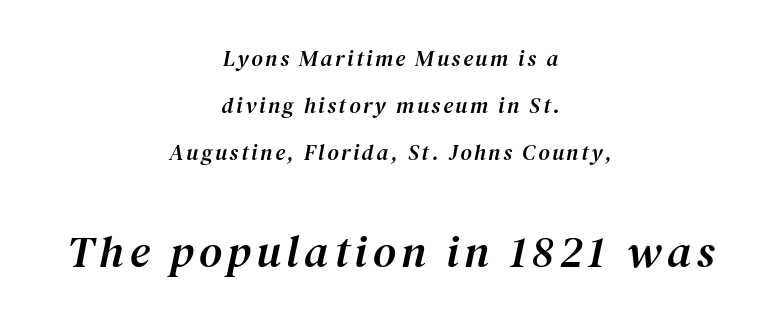
The image shows 45 px serif type, italic (leaning right); set centered, loose line spacing (2.14x), not underlined; the second (bottom) block is 2.05x larger; medium stroke contrast and a medium x-height.
